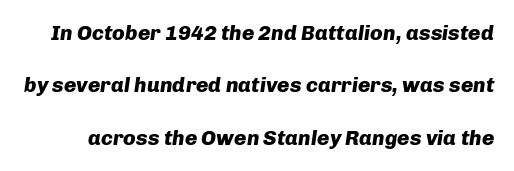
The image shows 21 px bold type, italic (leaning right); set loose line spacing (2.49x), normal letter spacing, not underlined.
